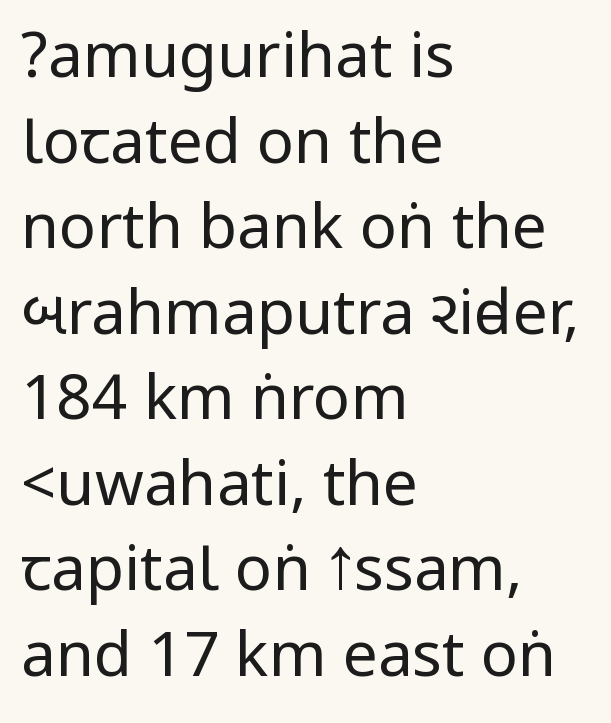
{"serif": "no", "italic": "no", "bold": "no", "weight": "regular", "width": "condensed", "stroke_contrast": "low", "underline": "no", "align": "left", "line_spacing": "normal", "line_spacing_ratio": 1.38, "letter_spacing": "normal", "letter_spacing_em": 0.0, "glyph_px": 62}
